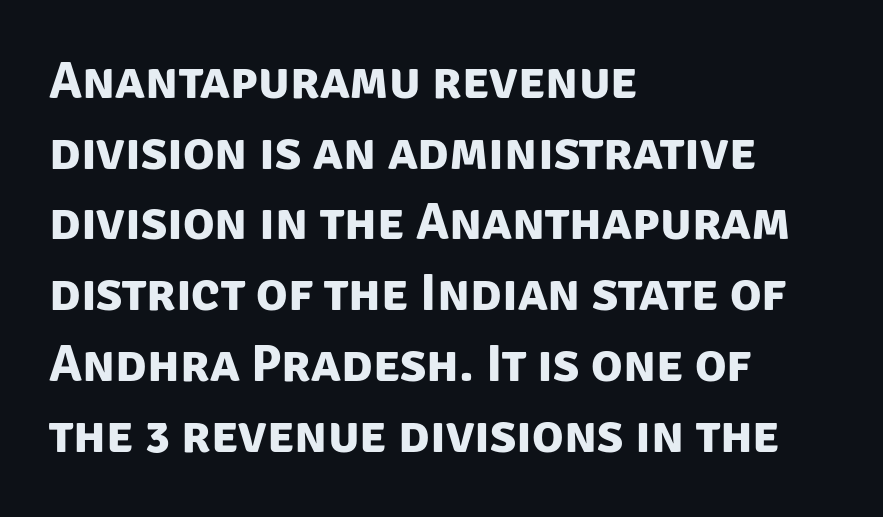
Q: Is the text bold? A: Yes.
Q: Is the typeface a serif or a sans-serif typeface? A: Sans-serif.
Q: Is the text underlined? A: No.
Q: How is the paragraph aligned? A: Left-aligned.
Q: Is the spacing between letters normal or unusually wide? A: Normal.
Q: Is the spacing between lines tight, normal or loose? A: Normal.
Q: Width (condensed, normal, or wide)? A: Normal.
Q: Stroke contrast? A: Low.
Q: x-height? A: Large.
Q: Monospaced? A: No.
